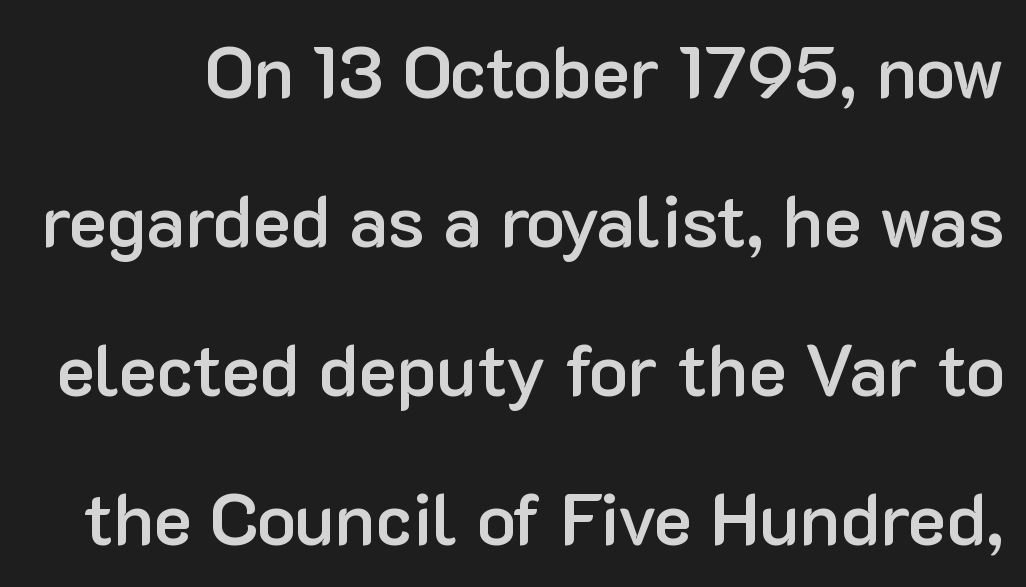
Q: Is the text bold? A: Semi-bold.
Q: Is the text italic (slanted)? A: No, it is upright.
Q: Is the typeface a serif or a sans-serif typeface? A: Sans-serif.
Q: Is the text underlined? A: No.
Q: Is the spacing between letters normal or unusually wide? A: Normal.
Q: Is the spacing between lines tight, normal or loose? A: Loose.
Q: Width (condensed, normal, or wide)? A: Normal.
Q: Stroke contrast? A: Low.
Q: x-height? A: Medium.
Q: Monospaced? A: No.
